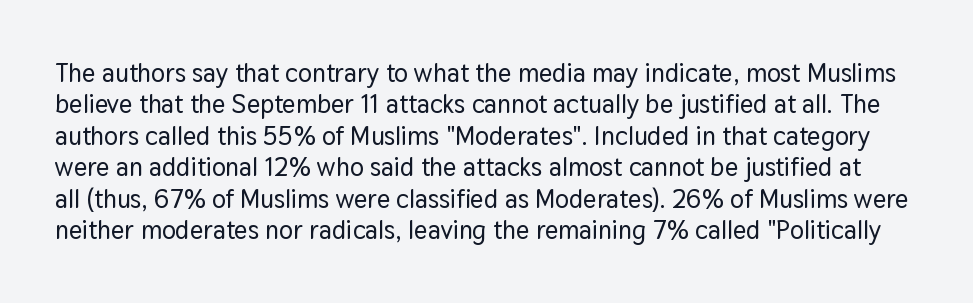
The image shows 26 px text type, upright; set line spacing 1.21x, normal letter spacing, not underlined.
